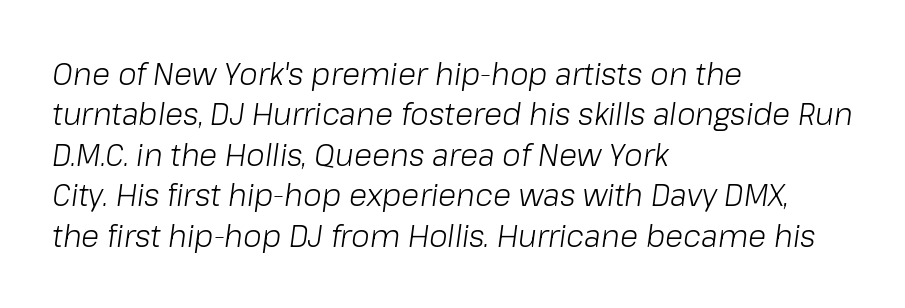
Students, note that the glyphs here touch the page at normal intervals. Yep, that's italic — everything's leaning. The passage shown stacks its lines at a standard gap. Lines of text with bare space underneath. Do the characters align in a grid? No, the font is proportional.
